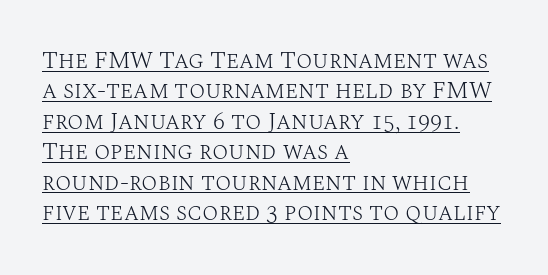
{"italic": "no", "bold": "no", "underline": "yes", "align": "left", "line_spacing": "normal", "line_spacing_ratio": 1.27, "letter_spacing": "normal", "letter_spacing_em": 0.0, "glyph_px": 24}
